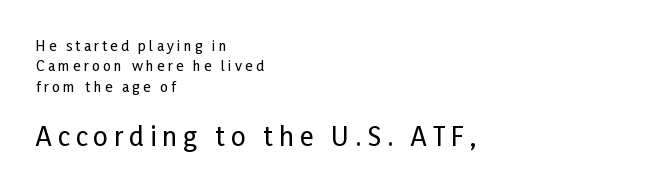
Posture: vertical. Type without underlining. Notice how the passage keeps a crisp vertical edge on the left only. The leading is moderate, giving the passage an even texture. In terms of letterspacing, this is a distinctly airy, spread setting. Small over large — that's the arrangement of the two blocks here.
